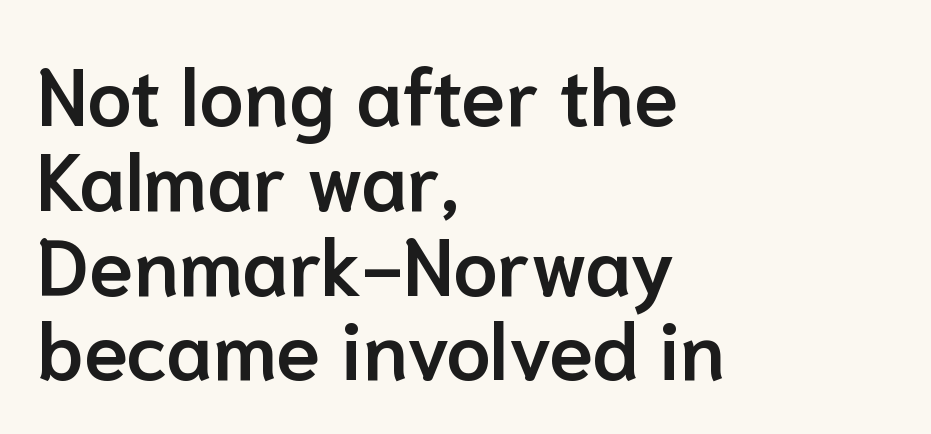
The image shows 80 px semibold sans-serif type, upright; set left-aligned, tight line spacing (1.06x), normal letter spacing, not underlined; low stroke contrast and a medium x-height.
